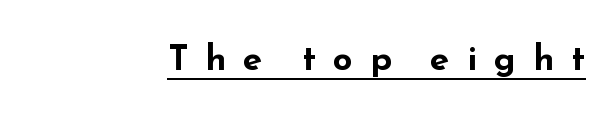
{"serif": "no", "italic": "no", "bold": "yes", "weight": "bold", "width": "wide", "stroke_contrast": "low", "x_height": "small", "monospaced": "no", "underline": "yes", "letter_spacing": "wide", "letter_spacing_em": 0.49, "glyph_px": 35}
